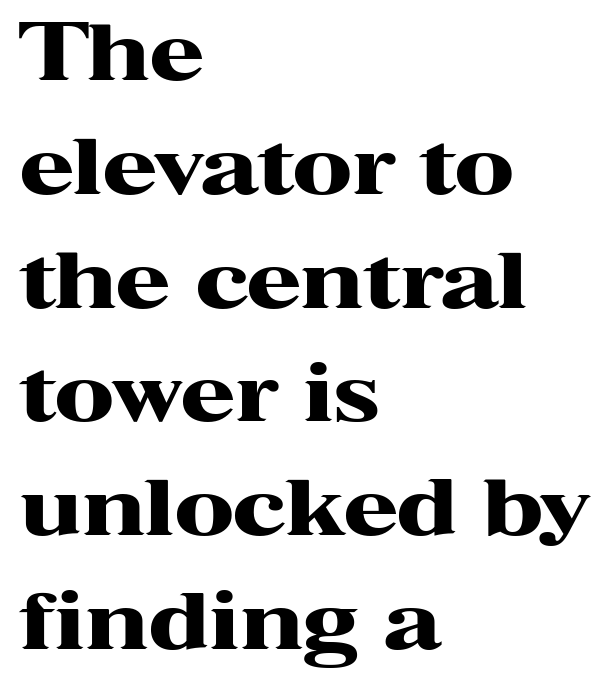
Q: Is the text bold? A: Yes.
Q: Is the text italic (slanted)? A: No, it is upright.
Q: Is the typeface a serif or a sans-serif typeface? A: Serif.
Q: Is the text underlined? A: No.
Q: How is the paragraph aligned? A: Left-aligned.
Q: Is the spacing between letters normal or unusually wide? A: Normal.
Q: Is the spacing between lines tight, normal or loose? A: Normal.
Q: Width (condensed, normal, or wide)? A: Wide.
Q: Stroke contrast? A: High.
Q: x-height? A: Medium.
Q: Monospaced? A: No.
